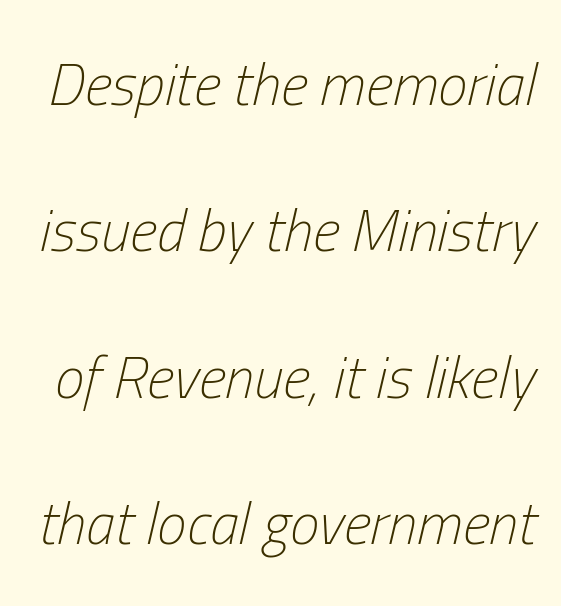
Q: Is the text bold? A: No.
Q: Is the text italic (slanted)? A: Yes, it leans right by about 13 degrees.
Q: Is the text underlined? A: No.
Q: Is the spacing between letters normal or unusually wide? A: Normal.
Q: Is the spacing between lines tight, normal or loose? A: Loose.
Q: Width (condensed, normal, or wide)? A: Condensed.
Q: Stroke contrast? A: Low.
Q: x-height? A: Medium.
Q: Monospaced? A: No.
